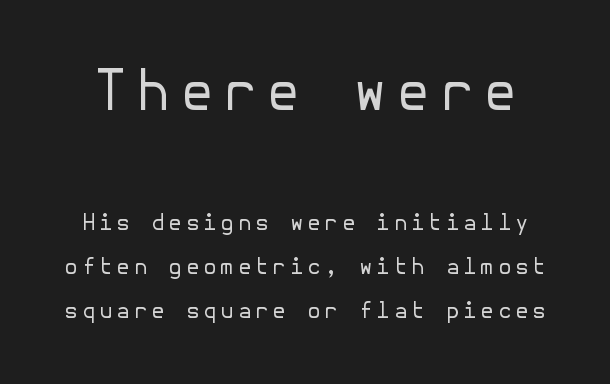
{"serif": "no", "italic": "no", "bold": "no", "weight": "regular", "width": "normal", "stroke_contrast": "low", "x_height": "medium", "underline": "no", "line_spacing": "loose", "line_spacing_ratio": 1.99, "larger_block": "first", "size_ratio": 2.5, "glyph_px": 55}
